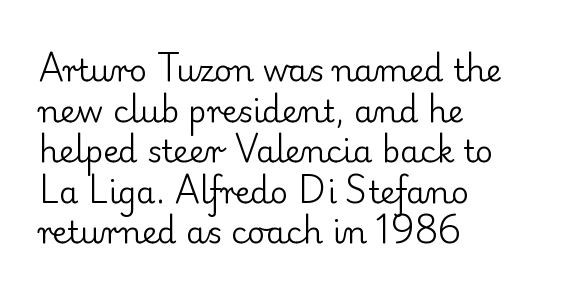
The image shows 31 px regular-weight serif type, upright; set left-aligned, normal line spacing (1.31x), normal letter spacing, not underlined; low stroke contrast and a small x-height.
